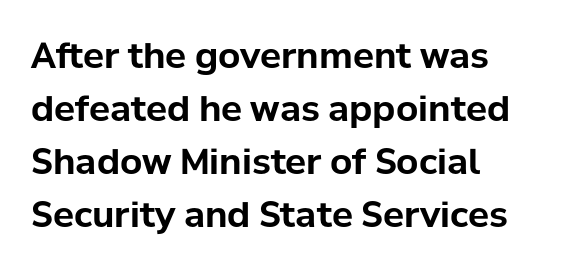
Q: Is the text bold? A: Yes.
Q: Is the text italic (slanted)? A: No, it is upright.
Q: Is the typeface a serif or a sans-serif typeface? A: Sans-serif.
Q: Is the text underlined? A: No.
Q: How is the paragraph aligned? A: Left-aligned.
Q: Is the spacing between letters normal or unusually wide? A: Normal.
Q: Is the spacing between lines tight, normal or loose? A: Normal.
Q: Width (condensed, normal, or wide)? A: Normal.
Q: Stroke contrast? A: Low.
Q: x-height? A: Medium.
Q: Monospaced? A: No.
